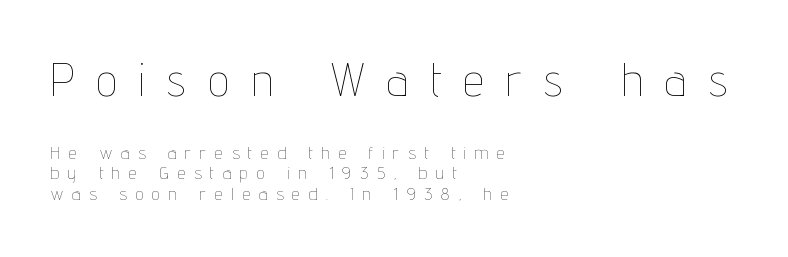
The image shows 46 px thin, condensed type, upright; set left-aligned, tight line spacing (1.15x), unusually wide letter spacing (+0.5 em), not underlined; the first (top) block is 2.56x larger; low stroke contrast and a medium x-height.
